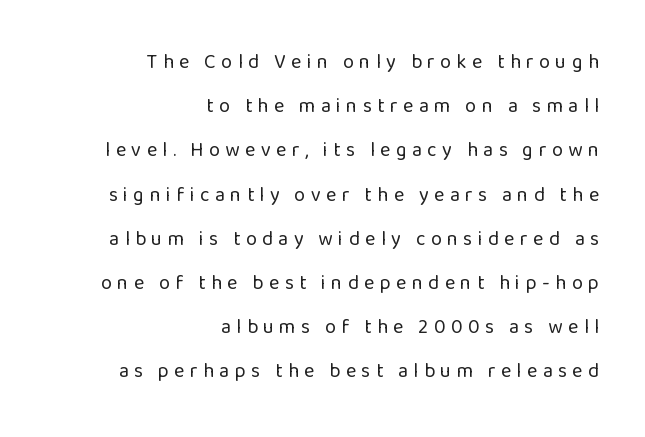
Tall strokes in this sample are plumb rather than angled. Is there much room between lines? Yes — plenty of vertical air separates them. No word sits above an underline. The letters are spread apart with noticeably loose tracking.
